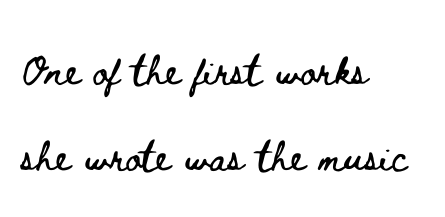
Q: Is the text italic (slanted)? A: Yes.
Q: Is the text underlined? A: No.
Q: How is the paragraph aligned? A: Left-aligned.
Q: Is the spacing between letters normal or unusually wide? A: Normal.
Q: Is the spacing between lines tight, normal or loose? A: Loose.
Q: Width (condensed, normal, or wide)? A: Wide.
Q: Stroke contrast? A: Low.
Q: x-height? A: Small.
Q: Monospaced? A: No.
